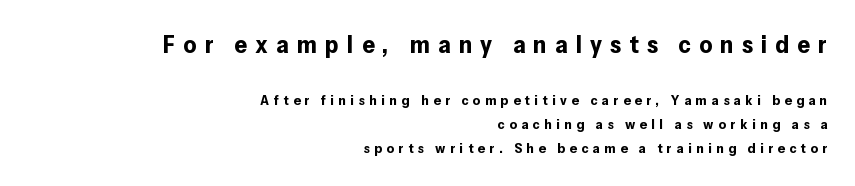
Q: Is the text bold? A: Yes.
Q: Is the text italic (slanted)? A: No, it is upright.
Q: Is the text underlined? A: No.
Q: How is the paragraph aligned? A: Right-aligned.
Q: Is the spacing between letters normal or unusually wide? A: Unusually wide.
Q: Which block of text is set in a larger size, the first (top) or the second (bottom)? A: The first (top) one.
